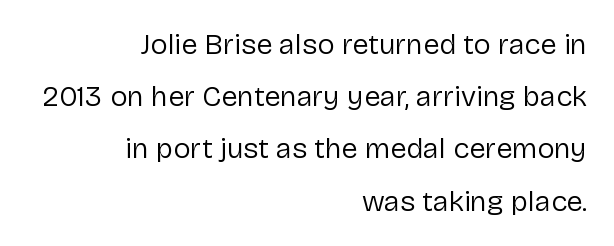
{"serif": "no", "italic": "no", "bold": "no", "weight": "regular", "width": "normal", "stroke_contrast": "low", "x_height": "medium", "monospaced": "no", "underline": "no", "align": "right", "line_spacing_ratio": 1.8, "letter_spacing": "normal", "letter_spacing_em": 0.0, "glyph_px": 29}
